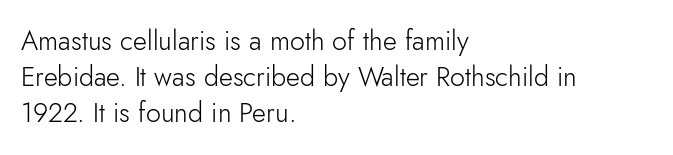
{"italic": "no", "bold": "no", "underline": "no", "align": "left", "line_spacing": "normal", "line_spacing_ratio": 1.34, "letter_spacing": "normal", "letter_spacing_em": 0.0, "glyph_px": 27}
